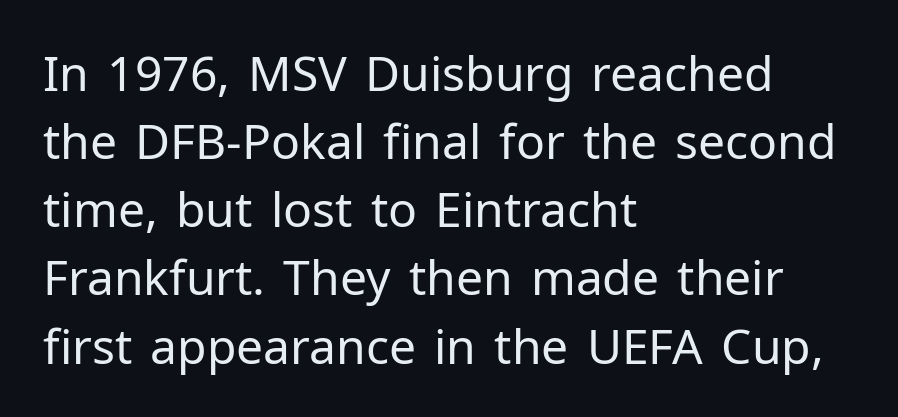
The image shows 48 px regular-weight sans-serif type, upright; set left-aligned, normal line spacing (1.42x), normal letter spacing, not underlined; low stroke contrast and a medium x-height.
